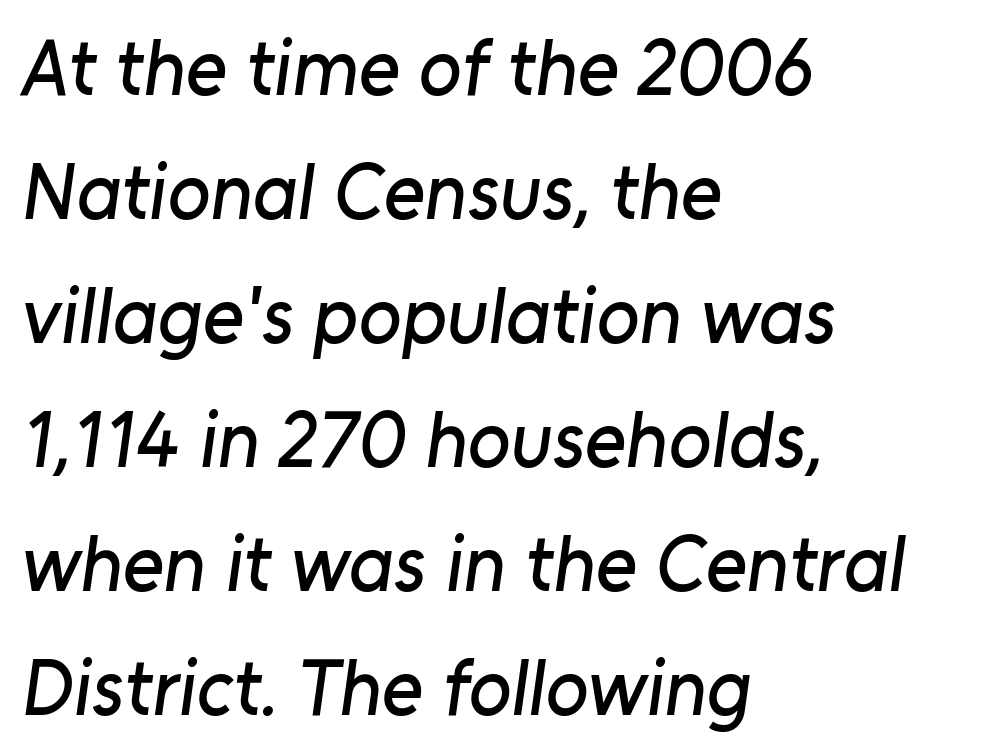
{"serif": "no", "width": "normal", "stroke_contrast": "low", "x_height": "medium", "monospaced": "no", "underline": "no", "align": "left", "line_spacing": "normal", "line_spacing_ratio": 1.57, "letter_spacing": "normal", "letter_spacing_em": 0.0, "glyph_px": 79}
